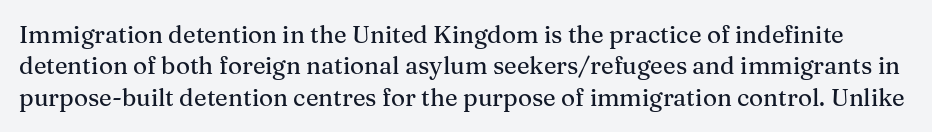
{"italic": "no", "underline": "no", "line_spacing": "normal", "line_spacing_ratio": 1.31, "letter_spacing": "normal", "letter_spacing_em": 0.0, "glyph_px": 24}
